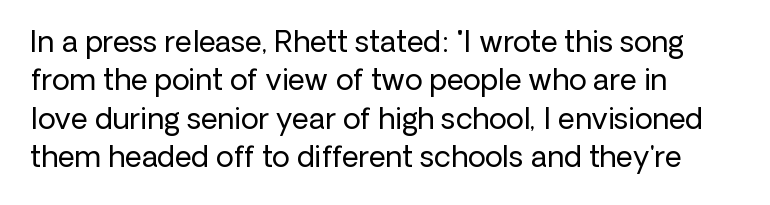
Q: Is the text bold? A: No.
Q: Is the text italic (slanted)? A: No, it is upright.
Q: Is the typeface a serif or a sans-serif typeface? A: Sans-serif.
Q: Is the text underlined? A: No.
Q: How is the paragraph aligned? A: Left-aligned.
Q: Is the spacing between letters normal or unusually wide? A: Normal.
Q: Is the spacing between lines tight, normal or loose? A: Normal.
Q: Width (condensed, normal, or wide)? A: Normal.
Q: Stroke contrast? A: Low.
Q: x-height? A: Medium.
Q: Monospaced? A: No.
